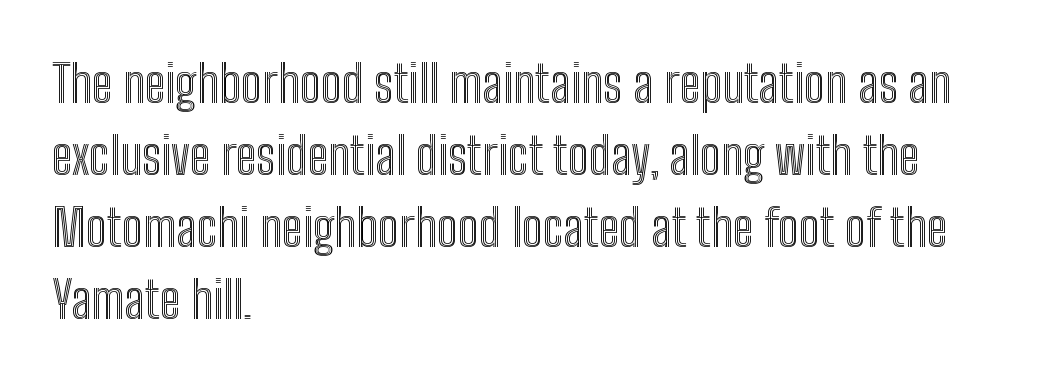
Leading matches the norm, producing a regular column. This sample is left-justified, so line endings fall wherever the words run out. Underline: absent. The axis of the letterforms is exactly vertical.
